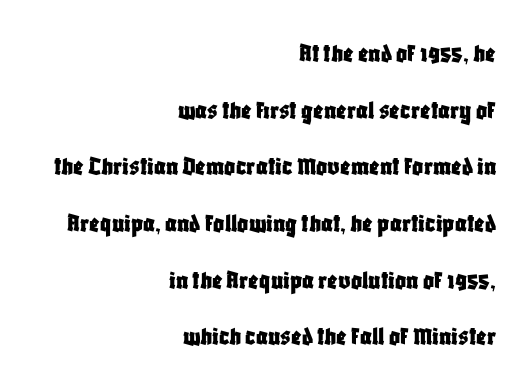
The lines are quadded right. Nobody touched the tracking dial on this one. The space directly below the letters is spotless. Honestly, the rows look like they've been pulled way apart. Does the lettering tilt? It doesn't — this is upright.
